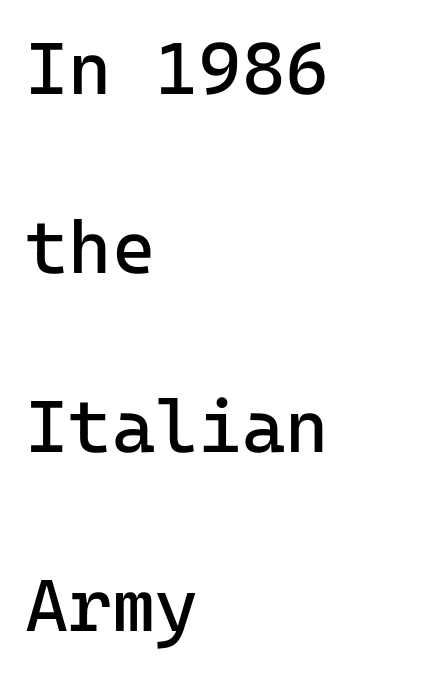
Q: Is the text bold? A: No.
Q: Is the text italic (slanted)? A: No, it is upright.
Q: Is the typeface a serif or a sans-serif typeface? A: Sans-serif.
Q: Is the text underlined? A: No.
Q: How is the paragraph aligned? A: Left-aligned.
Q: Is the spacing between letters normal or unusually wide? A: Normal.
Q: Is the spacing between lines tight, normal or loose? A: Loose.
Q: Width (condensed, normal, or wide)? A: Normal.
Q: Stroke contrast? A: Low.
Q: x-height? A: Medium.
Q: Monospaced? A: Yes.
